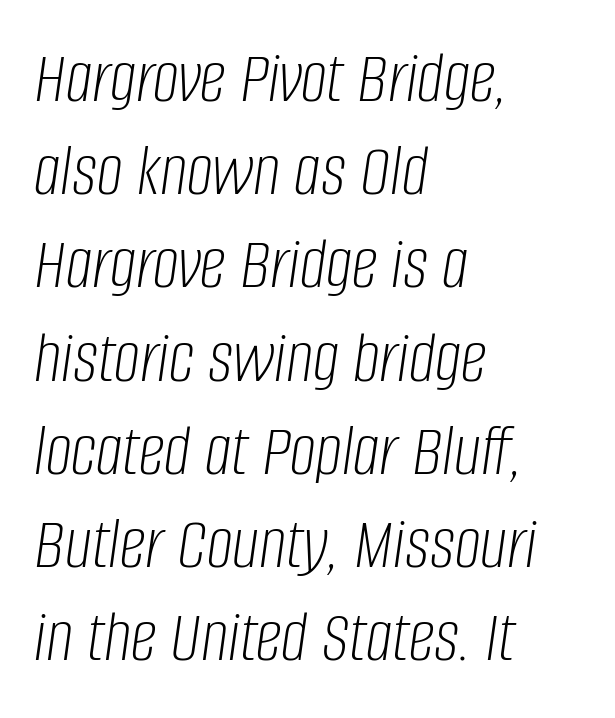
No extra tracking has been applied to these lines. In CSS terms this would be text-align: left. The space beneath each line is pristine and unruled. Yep, that's italic — everything's leaning. Successive baselines arrive at the customary interval. Compared with a typical body face, this is equally light or lighter still.
